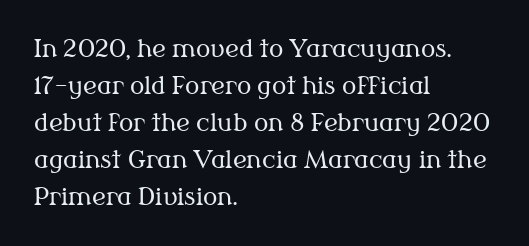
{"italic": "no", "bold": "no", "underline": "no", "align": "left", "line_spacing": "normal", "line_spacing_ratio": 1.54, "letter_spacing": "normal", "letter_spacing_em": 0.0, "glyph_px": 24}
